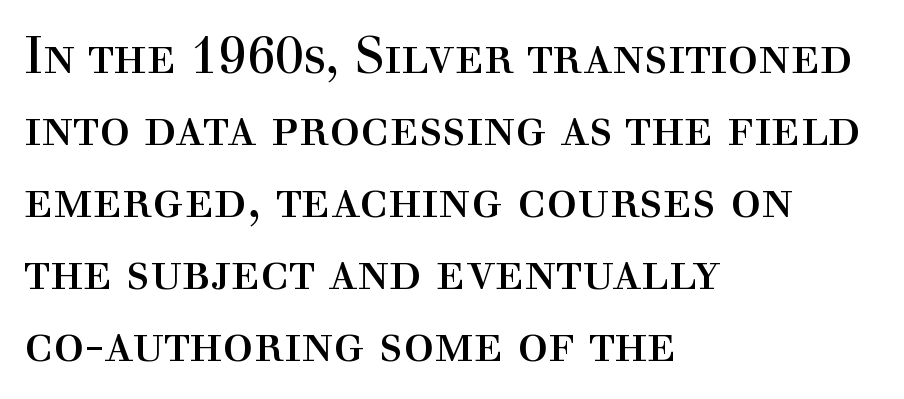
No italicization has been applied; the sample stays upright. Note the varied advance widths — an 'i' is clearly narrower than an 'm'. Words appear dense and cohesive because spacing is normal. Heaviness? Minimal to ordinary, like unemphasized prose. Does the copy run flush right? No — it runs flush left. Baseline-to-baseline distance is the conventional proportion of letter height.
